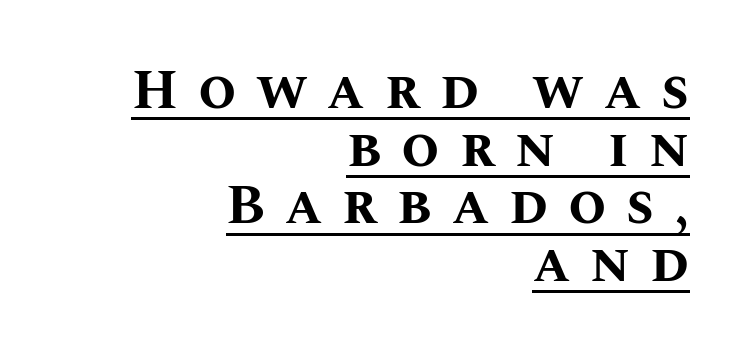
A dark, heavy texture on the line: the type is bold. Nope, not italic — everything's standing straight. Tightly led — the rows are bunched. Each letter keeps its own natural width here, so spacing adapts to shape. Here the glyphs are tracked loosely, breaking word shapes into spaced letters. Caption: multi-line text, flush right, ragged left.
